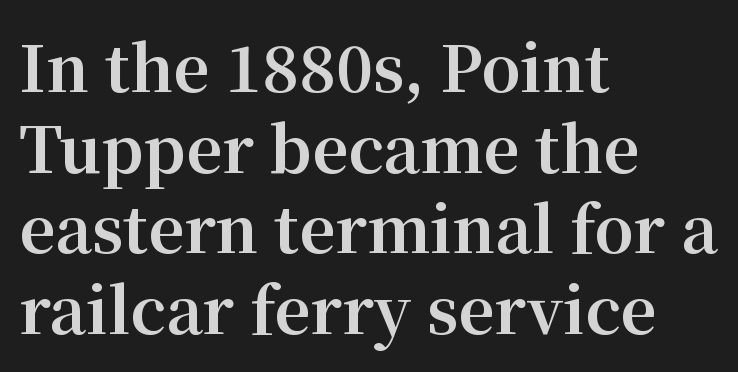
Quick note: interline space is typical. Designer's note — italics off, roman on. Regarding serifs, this sample has them. Students, note that the glyphs here touch the page at normal intervals. A full-strength bold gives these letters their thick strokes.
